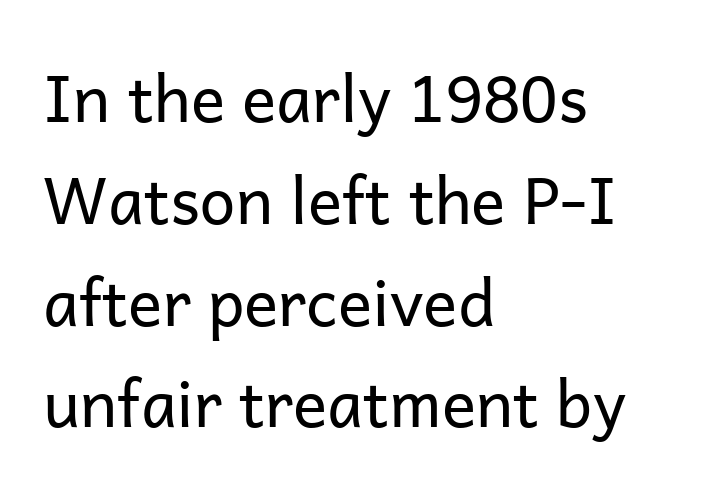
The image shows 64 px regular-weight sans-serif type, upright; set left-aligned, normal line spacing (1.59x), normal letter spacing, not underlined; low stroke contrast and a medium x-height.
